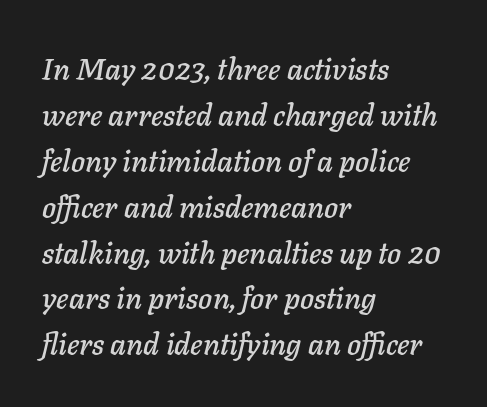
{"italic": "yes", "lean": "right", "slant_degrees": 11, "width": "normal", "stroke_contrast": "low", "x_height": "medium", "monospaced": "no", "underline": "no", "align": "left", "line_spacing": "normal", "line_spacing_ratio": 1.53, "letter_spacing": "normal", "letter_spacing_em": 0.0, "glyph_px": 30}
